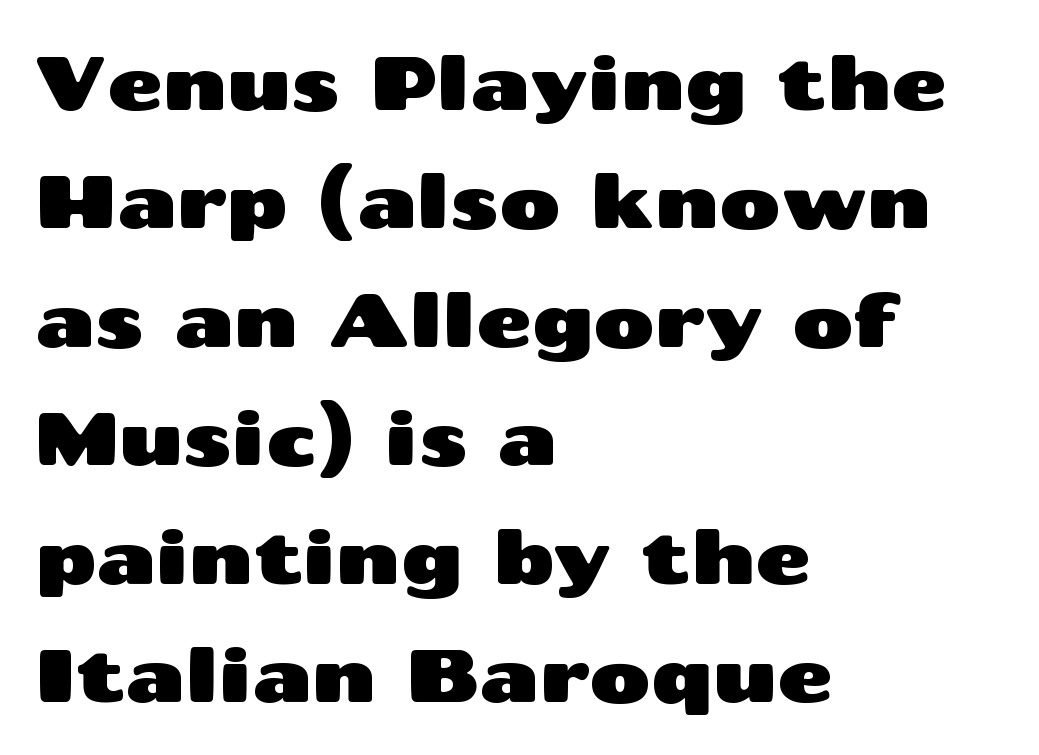
Q: Is the text italic (slanted)? A: No, it is upright.
Q: Is the typeface a serif or a sans-serif typeface? A: Sans-serif.
Q: Is the text underlined? A: No.
Q: How is the paragraph aligned? A: Left-aligned.
Q: Is the spacing between letters normal or unusually wide? A: Normal.
Q: Is the spacing between lines tight, normal or loose? A: Normal.
Q: Width (condensed, normal, or wide)? A: Wide.
Q: Stroke contrast? A: Medium.
Q: x-height? A: Medium.
Q: Monospaced? A: No.
